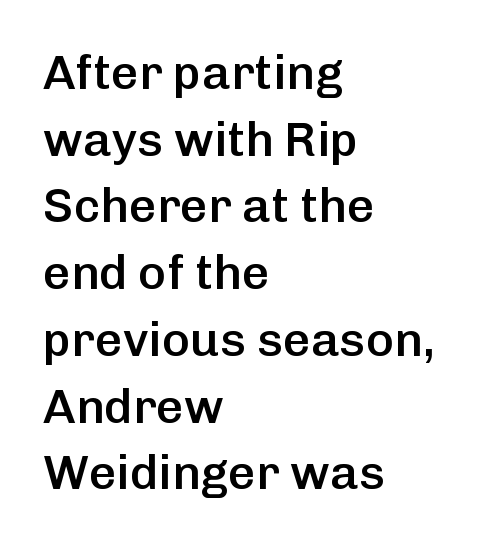
The image shows 48 px semibold sans-serif type, upright; set left-aligned, normal line spacing (1.39x), normal letter spacing, not underlined; low stroke contrast and a medium x-height.
